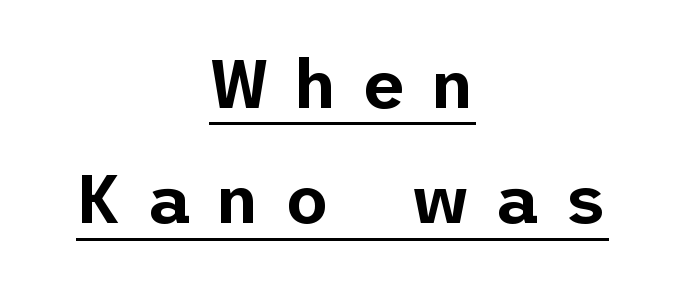
Q: Is the text italic (slanted)? A: No, it is upright.
Q: Is the typeface a serif or a sans-serif typeface? A: Sans-serif.
Q: Is the text underlined? A: Yes.
Q: How is the paragraph aligned? A: Centered.
Q: Is the spacing between letters normal or unusually wide? A: Unusually wide.
Q: Is the spacing between lines tight, normal or loose? A: Normal.
Q: Width (condensed, normal, or wide)? A: Normal.
Q: Stroke contrast? A: Low.
Q: x-height? A: Medium.
